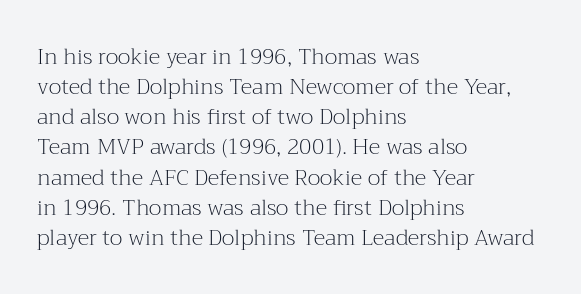
Q: Is the text bold? A: No.
Q: Is the text italic (slanted)? A: No, it is upright.
Q: Is the text underlined? A: No.
Q: How is the paragraph aligned? A: Left-aligned.
Q: Is the spacing between letters normal or unusually wide? A: Normal.
Q: Is the spacing between lines tight, normal or loose? A: Normal.
